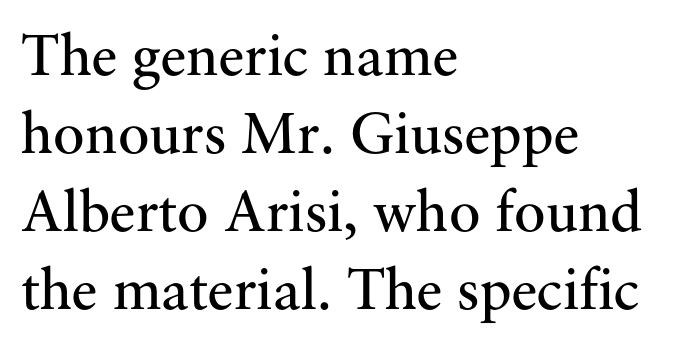
Rows of type keep a routine distance in the vertical direction. Think of a printed novel: that variable character pitch is what you see here. Inter-character spacing is left at the font's built-in metrics. Leftover space on each line is placed entirely after the last word. The font's upright variant was chosen for this text. A clean baseline with only descenders dipping below it.
